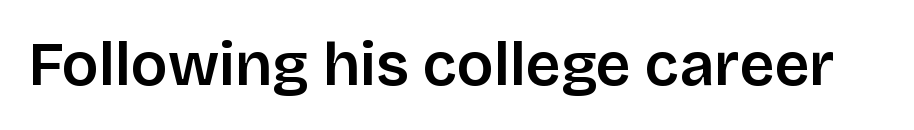
Q: Is the text italic (slanted)? A: No, it is upright.
Q: Is the typeface a serif or a sans-serif typeface? A: Sans-serif.
Q: Is the text underlined? A: No.
Q: Is the spacing between letters normal or unusually wide? A: Normal.
Q: Width (condensed, normal, or wide)? A: Normal.
Q: Stroke contrast? A: Low.
Q: x-height? A: Large.
Q: Monospaced? A: No.
